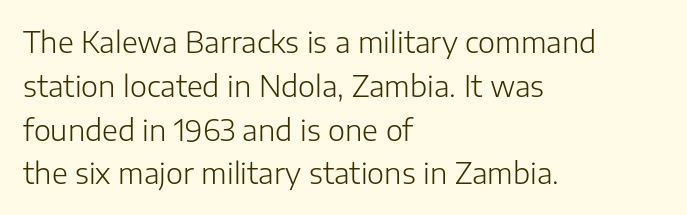
The image shows 29 px light sans-serif type, upright; set left-aligned, normal line spacing (1.51x), normal letter spacing, not underlined; low stroke contrast and a medium x-height.
